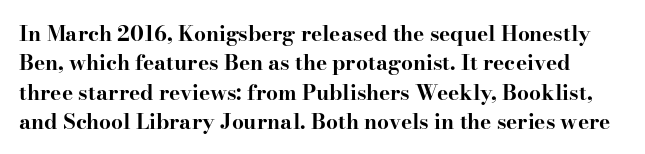
The image shows 21 px bold type, upright; set normal line spacing (1.4x), normal letter spacing, not underlined.
